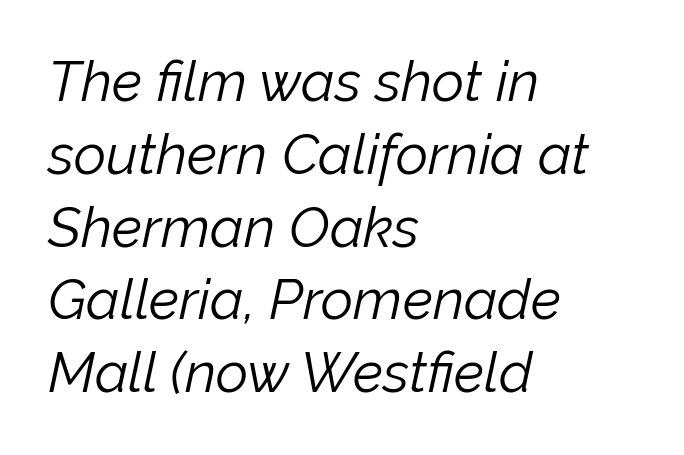
The letterforms sit shoulder to shoulder at normal distance. The space beneath each line is pristine and unruled. Interline gaps are of average width in this sample. Weight: not bold — regular or lighter.
